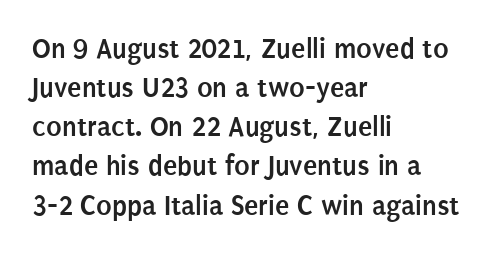
The image shows 29 px semibold, condensed sans-serif type, upright; set left-aligned, normal line spacing (1.35x), normal letter spacing, not underlined; low stroke contrast and a large x-height.
